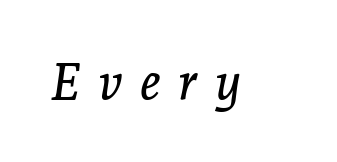
Check the space under the baseline: it is left empty. Tall strokes in this sample are angled rather than plumb. Here the designer chose a conventional face with non-uniform glyph widths. The designer went with a serif here, giving each stem small feet. Words appear elongated and porous because spacing is wide.
